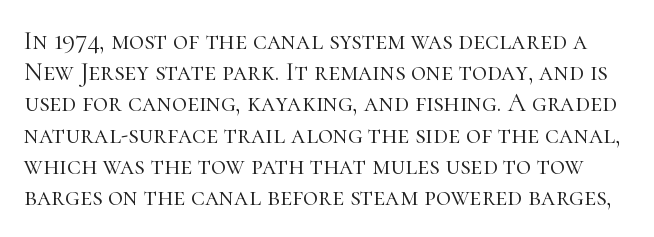
Q: Is the text bold? A: No.
Q: Is the text italic (slanted)? A: No, it is upright.
Q: Is the text underlined? A: No.
Q: Is the spacing between letters normal or unusually wide? A: Normal.
